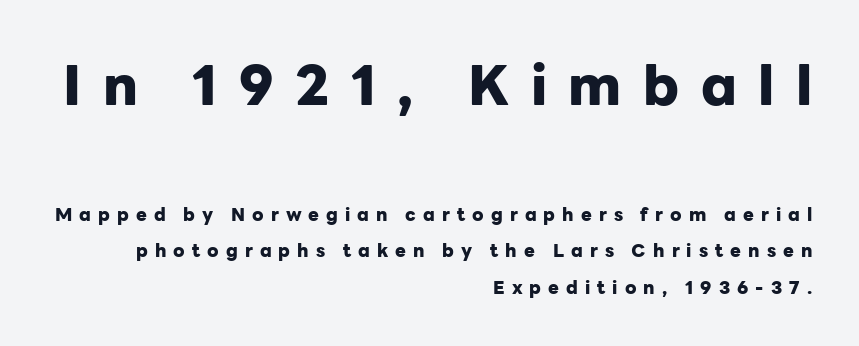
The image shows 55 px heavy sans-serif type, upright; set right-aligned, loose line spacing (2.02x), unusually wide letter spacing (+0.39 em), not underlined; the first (top) block is 3.06x larger; low stroke contrast and a medium x-height.
